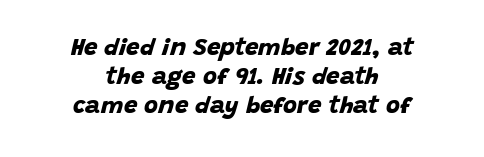
{"bold": "yes", "underline": "no", "align": "center", "line_spacing_ratio": 1.2, "letter_spacing": "normal", "letter_spacing_em": 0.0, "glyph_px": 24}
